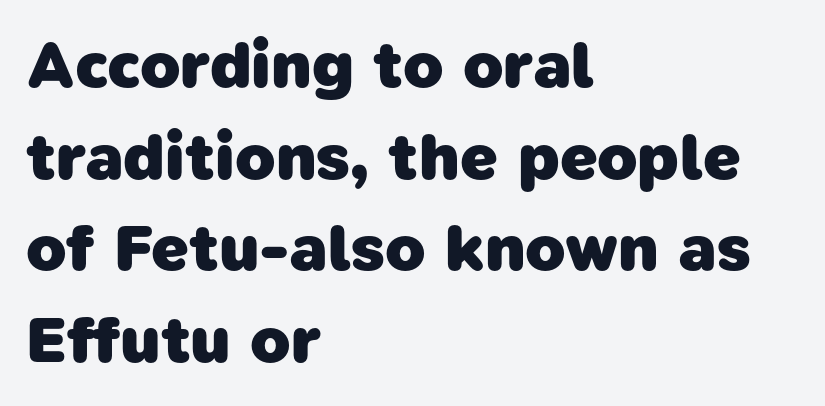
Each word holds together tightly as a unit, with standard inter-letter gaps. The paragraph has a hard left edge and a soft right edge. Does the weight exceed regular? Yes, all the way to bold. Each letter keeps its own natural width here, so spacing adapts to shape. Whoever set this chose a conventional vertical rhythm.
